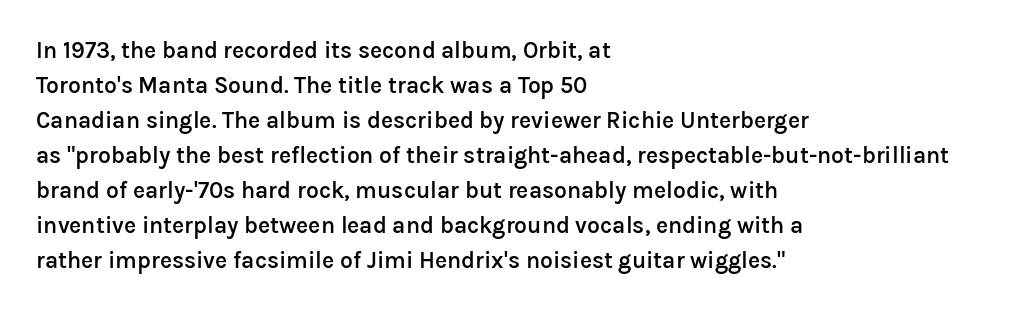
{"italic": "no", "bold": "semi", "underline": "no", "align": "left", "line_spacing": "normal", "line_spacing_ratio": 1.52, "letter_spacing": "normal", "letter_spacing_em": 0.0, "glyph_px": 23}
